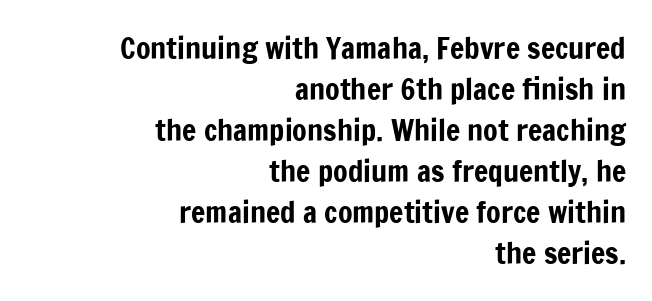
Short and long lines alike share a common ending point at right. The line texture is even and compact thanks to regular tracking. This sample uses a sans-serif face. Reading down the column, the eye jumps a familiar distance to each next line. Anything drawn beneath the words? Only blank space. The passage shown is typed in a proportional face where columns would drift.
